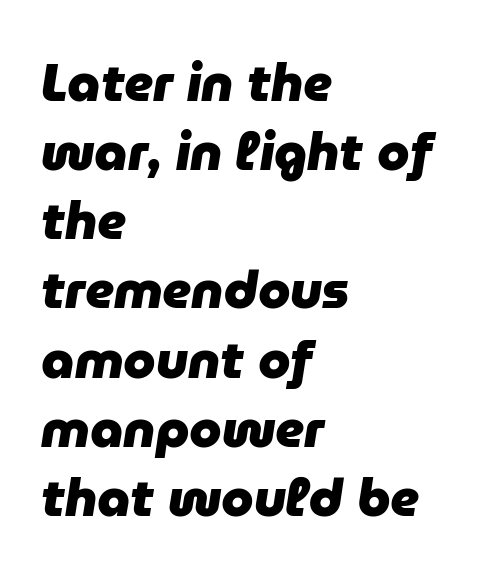
A full-strength bold gives these letters their thick strokes. All the whitespace from short lines collects on the right. Think of a printed novel: that variable character pitch is what you see here. Rule under the text: the space is simply empty.
